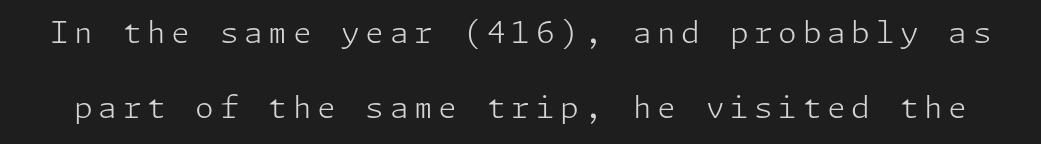
Q: Is the text bold? A: No.
Q: Is the text italic (slanted)? A: No, it is upright.
Q: Is the typeface a serif or a sans-serif typeface? A: Sans-serif.
Q: Is the text underlined? A: No.
Q: Is the spacing between lines tight, normal or loose? A: Loose.
Q: Width (condensed, normal, or wide)? A: Normal.
Q: Stroke contrast? A: Low.
Q: x-height? A: Medium.
